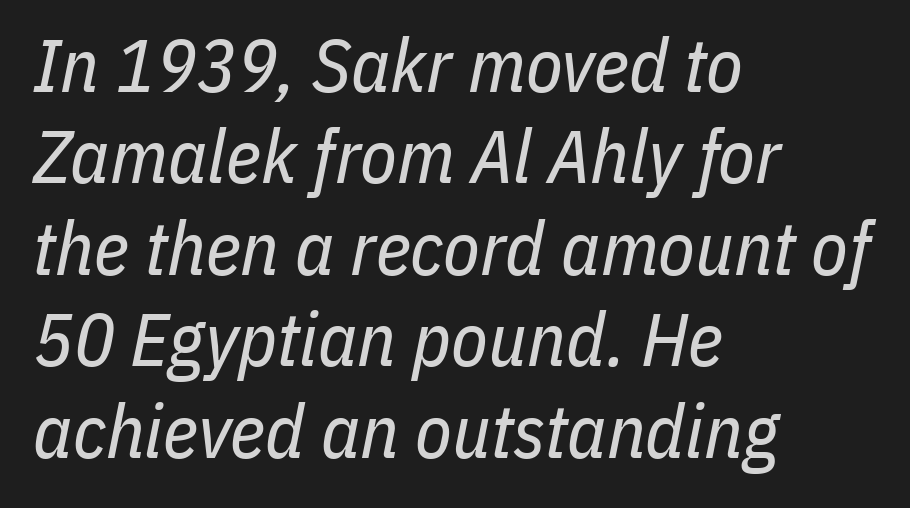
{"italic": "yes", "lean": "right", "slant_degrees": 11, "bold": "no", "weight": "regular", "width": "condensed", "stroke_contrast": "low", "x_height": "medium", "monospaced": "no", "underline": "no", "align": "left", "line_spacing_ratio": 1.22, "letter_spacing": "normal", "letter_spacing_em": 0.0, "glyph_px": 75}
